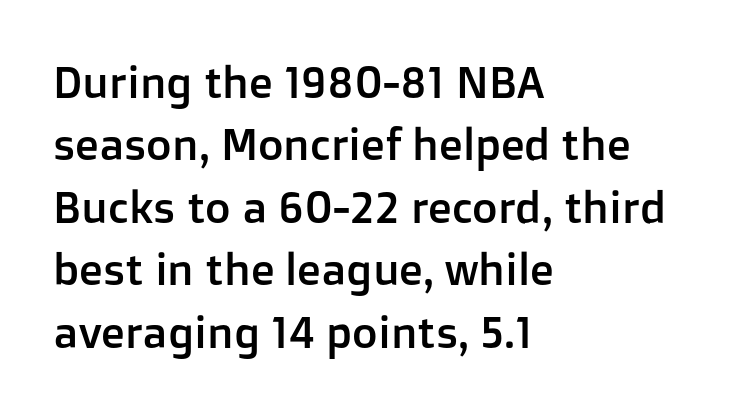
The image shows 44 px sans-serif type, upright; set left-aligned, normal line spacing (1.42x), normal letter spacing, not underlined; low stroke contrast and a medium x-height.
